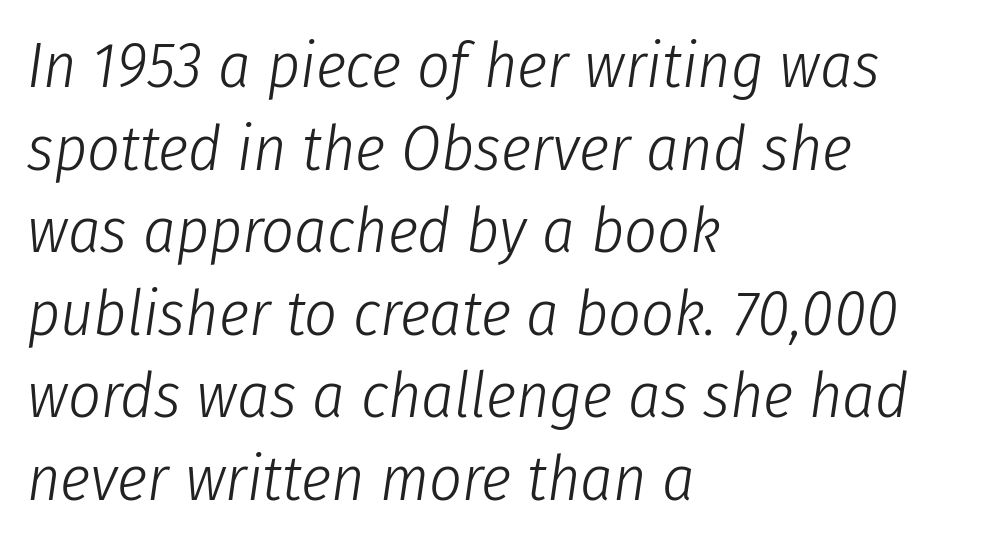
Honestly, there is no underline to notice here at all. The letters sit at their default tracking, neither squeezed nor spread. These lines are rendered in a variable-pitch font. Leading matches the norm, producing a regular column.
